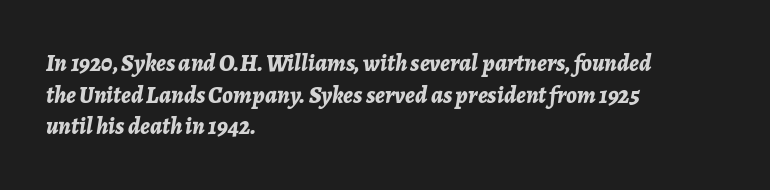
The image shows 24 px bold type, italic (leaning right); set left-aligned, normal line spacing (1.32x), normal letter spacing, not underlined.
